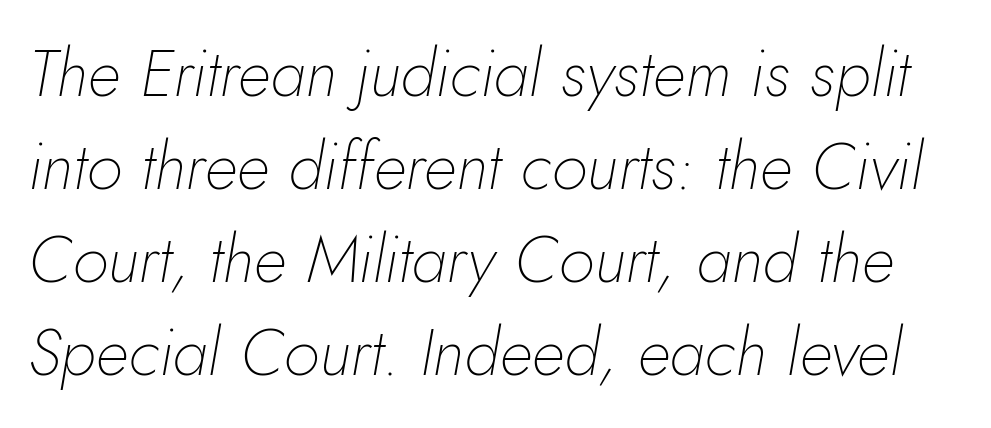
{"italic": "yes", "lean": "right", "slant_degrees": 10, "bold": "no", "weight": "thin", "width": "normal", "stroke_contrast": "low", "x_height": "small", "monospaced": "no", "underline": "no", "line_spacing": "normal", "line_spacing_ratio": 1.41, "letter_spacing": "normal", "letter_spacing_em": 0.0, "glyph_px": 66}
